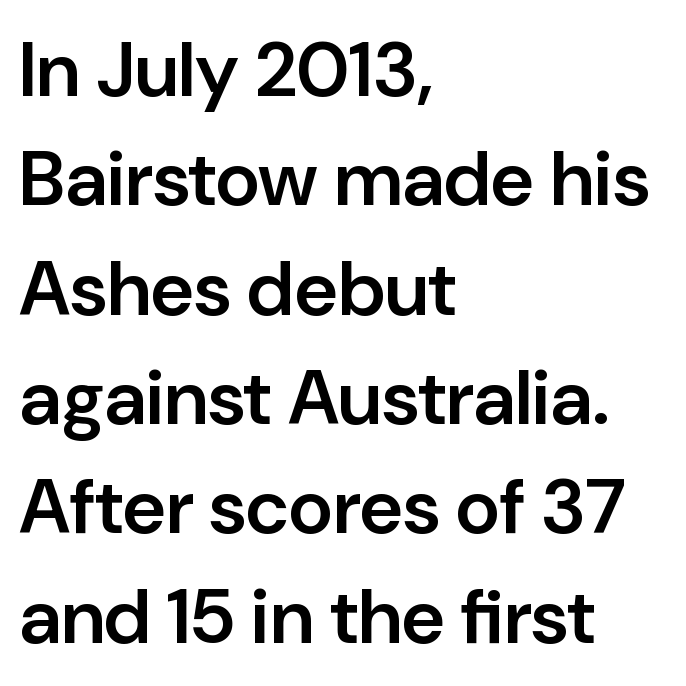
{"serif": "no", "italic": "no", "bold": "semi", "weight": "semibold", "width": "normal", "stroke_contrast": "low", "x_height": "medium", "monospaced": "no", "underline": "no", "align": "left", "line_spacing": "normal", "line_spacing_ratio": 1.42, "letter_spacing": "normal", "letter_spacing_em": 0.0, "glyph_px": 77}
